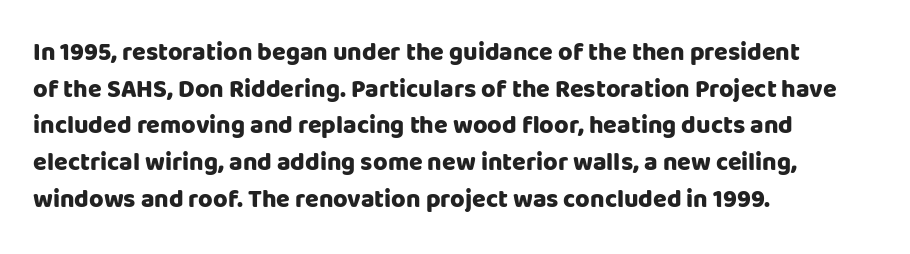
Compared with an ordinary text face, these strokes are far heavier — a full bold. Tall strokes in this sample are plumb rather than angled. Reading down the block, your eye returns to a fixed left position each line. The space directly below the letters is spotless. Leading matches the norm, producing a regular column. The type is set solid horizontally, with unmodified tracking.
